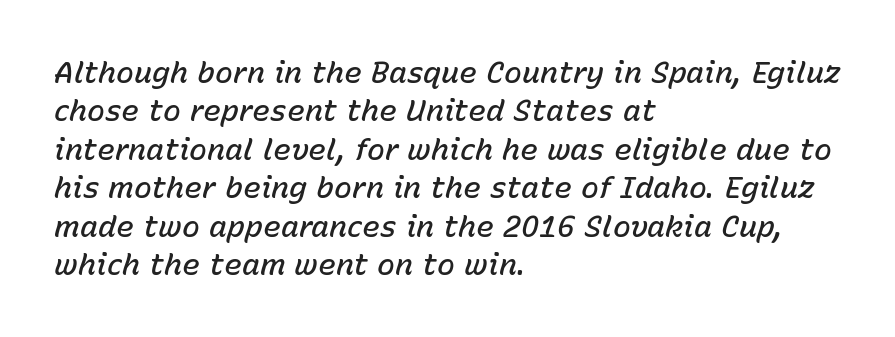
The image shows 30 px semibold type, italic (leaning right); set left-aligned, normal line spacing (1.28x), normal letter spacing, not underlined; low stroke contrast and a medium x-height.
